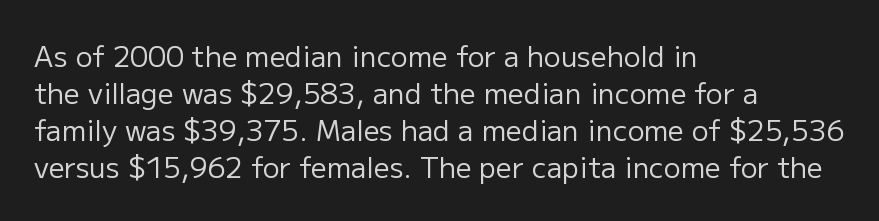
The image shows 28 px regular-weight sans-serif type, upright; set left-aligned, normal line spacing (1.32x), normal letter spacing, not underlined; low stroke contrast and a medium x-height.
